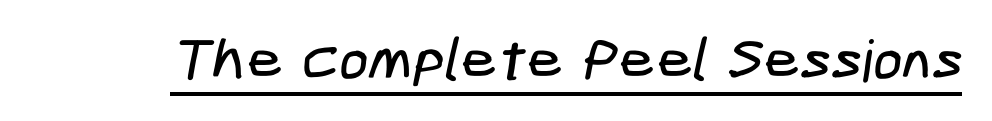
{"serif": "no", "width": "condensed", "stroke_contrast": "low", "x_height": "medium", "underline": "yes", "letter_spacing": "normal", "letter_spacing_em": 0.0, "glyph_px": 58}
